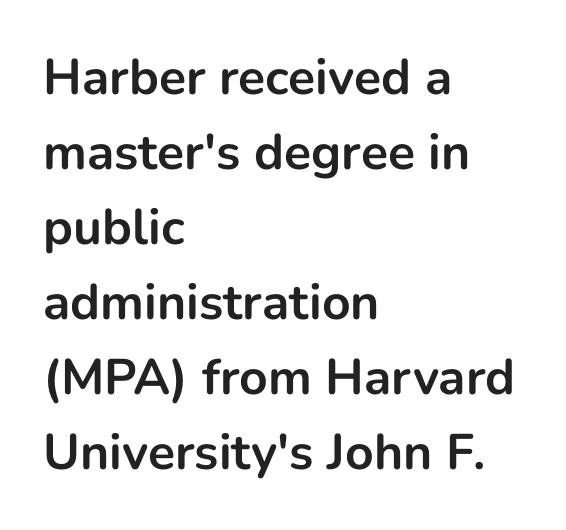
Q: Is the text bold? A: Yes.
Q: Is the text italic (slanted)? A: No, it is upright.
Q: Is the typeface a serif or a sans-serif typeface? A: Sans-serif.
Q: Is the text underlined? A: No.
Q: How is the paragraph aligned? A: Left-aligned.
Q: Is the spacing between letters normal or unusually wide? A: Normal.
Q: Is the spacing between lines tight, normal or loose? A: Normal.
Q: Width (condensed, normal, or wide)? A: Normal.
Q: Stroke contrast? A: Low.
Q: x-height? A: Medium.
Q: Monospaced? A: No.
